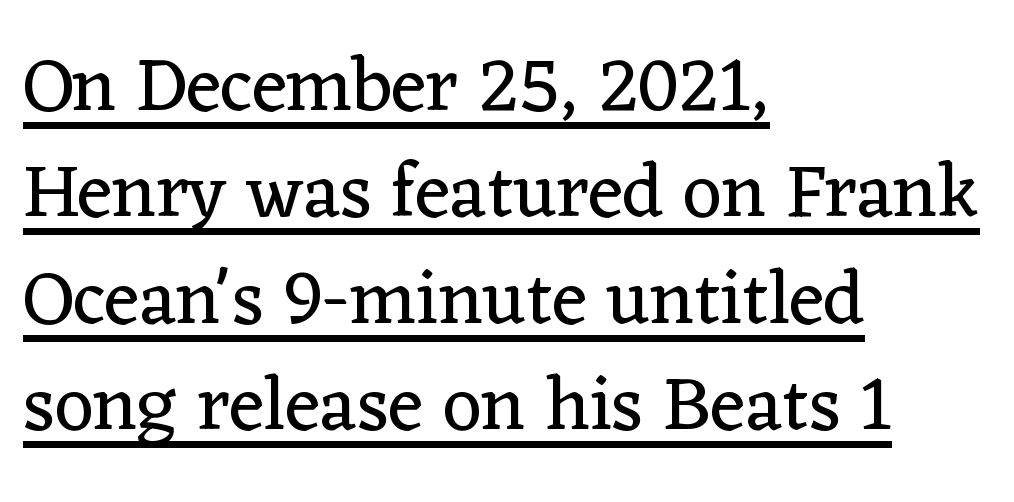
The image shows 76 px regular-weight serif type, upright; set left-aligned, normal line spacing (1.4x), normal letter spacing, underlined; low stroke contrast and a medium x-height.
